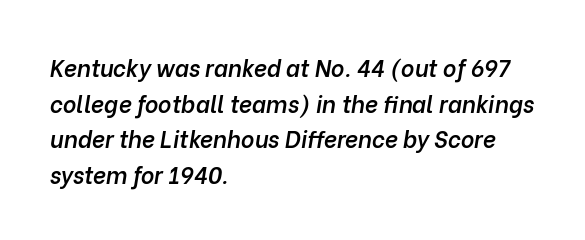
Q: Is the text bold? A: Semi-bold.
Q: Is the text italic (slanted)? A: Yes, it leans right by about 10 degrees.
Q: Is the text underlined? A: No.
Q: How is the paragraph aligned? A: Left-aligned.
Q: Is the spacing between letters normal or unusually wide? A: Normal.
Q: Is the spacing between lines tight, normal or loose? A: Normal.
